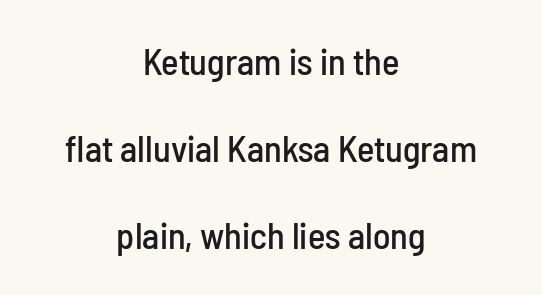
{"serif": "no", "italic": "no", "width": "condensed", "stroke_contrast": "low", "x_height": "medium", "monospaced": "no", "underline": "no", "align": "center", "line_spacing": "loose", "line_spacing_ratio": 2.35, "letter_spacing": "normal", "letter_spacing_em": 0.0, "glyph_px": 37}
